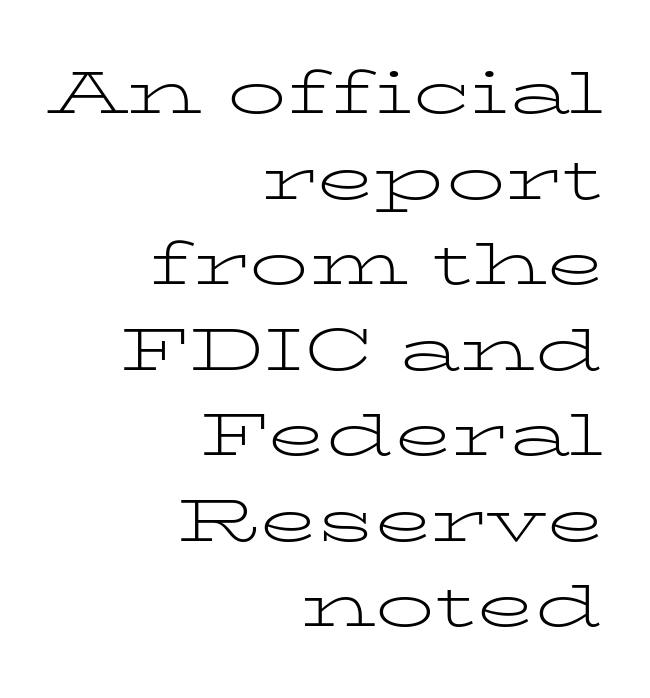
The image shows 59 px light, wide serif type, upright; set right-aligned, normal line spacing (1.45x), normal letter spacing, not underlined; low stroke contrast and a medium x-height.
